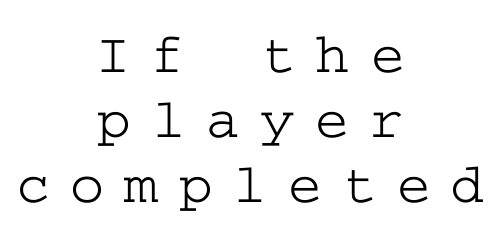
The image shows 58 px wide serif type, upright; set centered, tight line spacing (1.12x), unusually wide letter spacing (+0.35 em), not underlined; low stroke contrast and a medium x-height.
